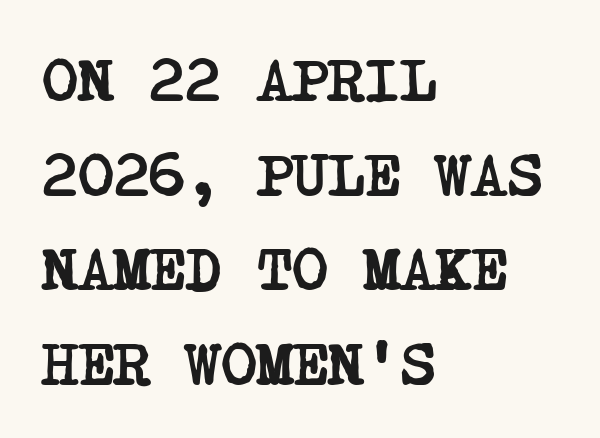
The image shows 61 px semibold, condensed serif type; set left-aligned, normal line spacing (1.55x), normal letter spacing, not underlined; low stroke contrast and a large x-height.
